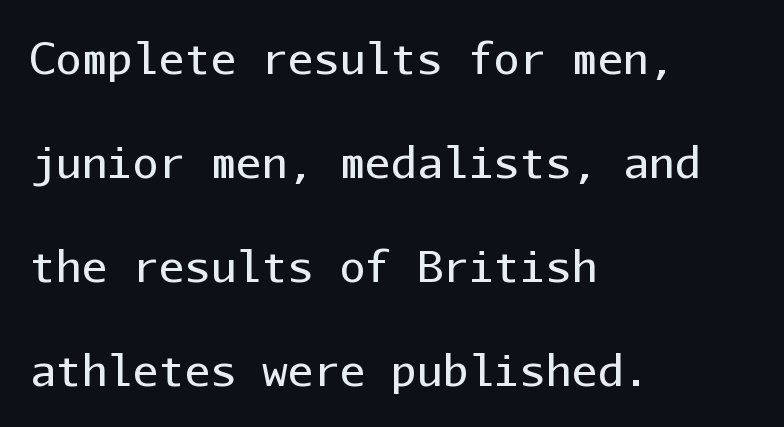
{"serif": "no", "italic": "no", "bold": "no", "weight": "regular", "width": "normal", "stroke_contrast": "low", "x_height": "medium", "monospaced": "yes", "underline": "no", "align": "left", "line_spacing": "loose", "line_spacing_ratio": 2.42, "letter_spacing": "normal", "letter_spacing_em": 0.0, "glyph_px": 43}
